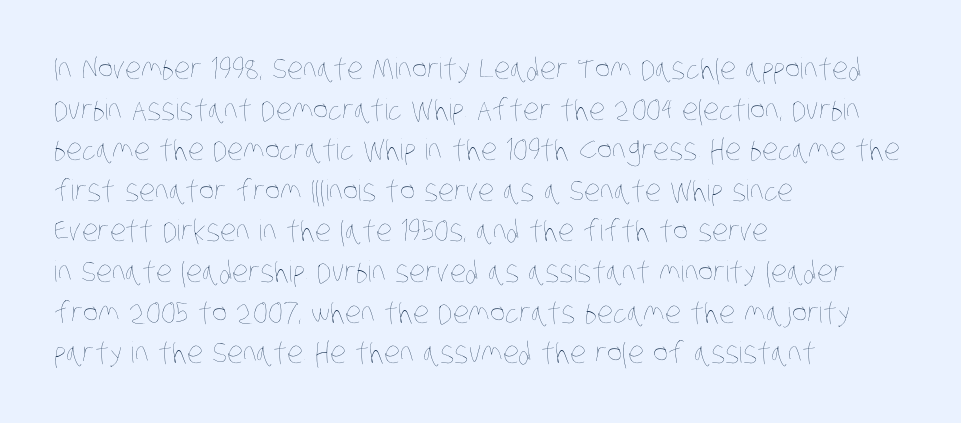
{"bold": "no", "weight": "thin", "width": "condensed", "stroke_contrast": "low", "x_height": "large", "monospaced": "no", "underline": "no", "align": "left", "line_spacing": "normal", "line_spacing_ratio": 1.4, "letter_spacing": "normal", "letter_spacing_em": 0.0, "glyph_px": 29}
